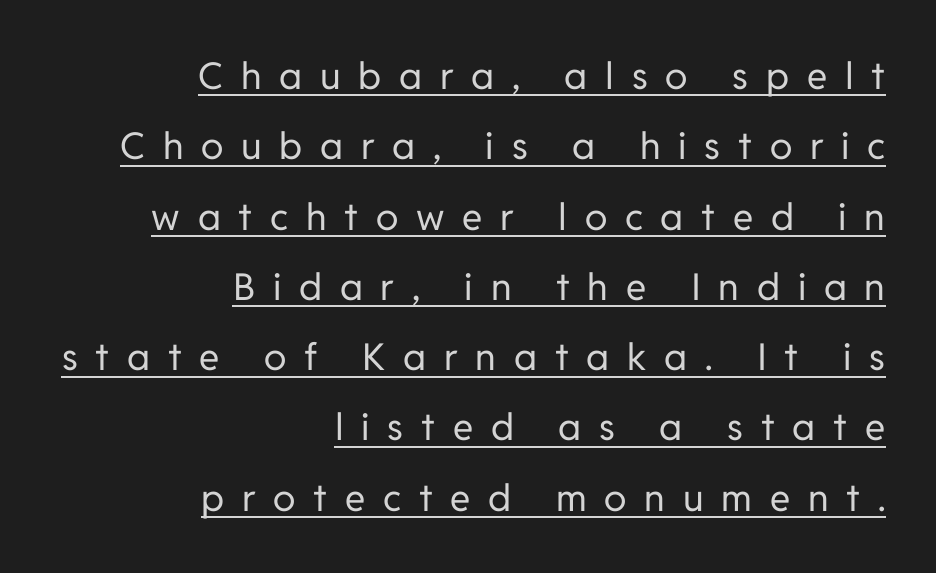
{"serif": "no", "italic": "no", "bold": "no", "weight": "regular", "width": "normal", "stroke_contrast": "low", "x_height": "medium", "monospaced": "no", "underline": "yes", "align": "right", "line_spacing": "loose", "line_spacing_ratio": 1.9, "letter_spacing": "wide", "letter_spacing_em": 0.48, "glyph_px": 37}
